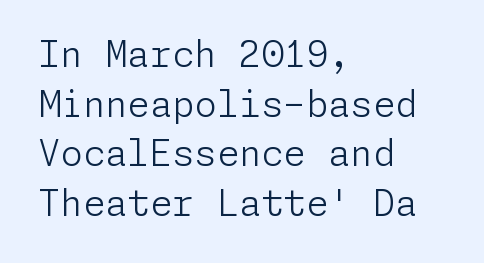
Q: Is the text bold? A: No.
Q: Is the text italic (slanted)? A: No, it is upright.
Q: Is the typeface a serif or a sans-serif typeface? A: Sans-serif.
Q: Is the text underlined? A: No.
Q: How is the paragraph aligned? A: Left-aligned.
Q: Is the spacing between letters normal or unusually wide? A: Normal.
Q: Is the spacing between lines tight, normal or loose? A: Normal.
Q: Width (condensed, normal, or wide)? A: Normal.
Q: Stroke contrast? A: Low.
Q: x-height? A: Medium.
